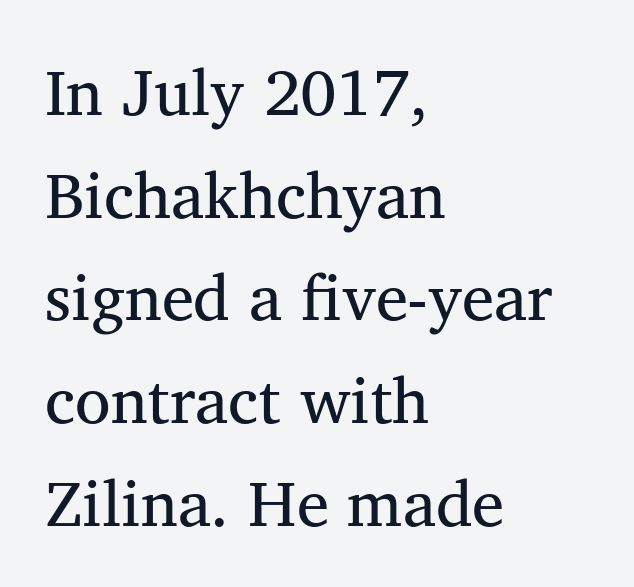
{"serif": "yes", "italic": "no", "bold": "no", "weight": "regular", "width": "normal", "stroke_contrast": "medium", "x_height": "medium", "monospaced": "no", "underline": "no", "align": "left", "line_spacing": "normal", "line_spacing_ratio": 1.58, "letter_spacing": "normal", "letter_spacing_em": 0.0, "glyph_px": 65}
